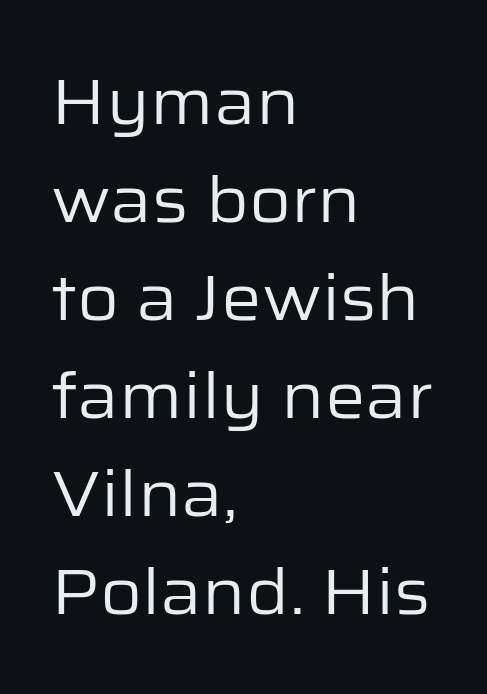
The image shows 64 px regular-weight sans-serif type, upright; set left-aligned, normal line spacing (1.53x), normal letter spacing, not underlined; low stroke contrast and a medium x-height.
